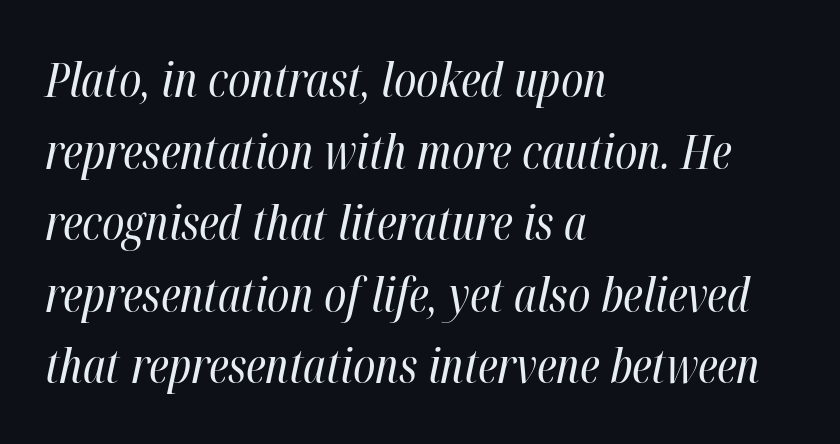
{"italic": "yes", "lean": "right", "slant_degrees": 12, "bold": "no", "weight": "regular", "width": "condensed", "stroke_contrast": "high", "x_height": "medium", "monospaced": "no", "underline": "no", "align": "left", "line_spacing": "normal", "line_spacing_ratio": 1.49, "letter_spacing": "normal", "letter_spacing_em": 0.0, "glyph_px": 48}
